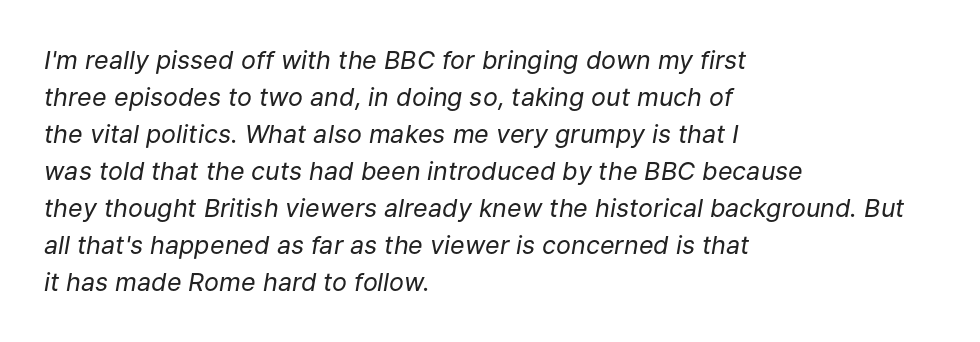
Students, note that the glyphs here touch the page at normal intervals. Compared with a typical body face, this is equally light or lighter still. Each row of text sits above clean, open space. Slant detected: the letters are inclined. What's the leading like? Ordinary, nothing unusual.
